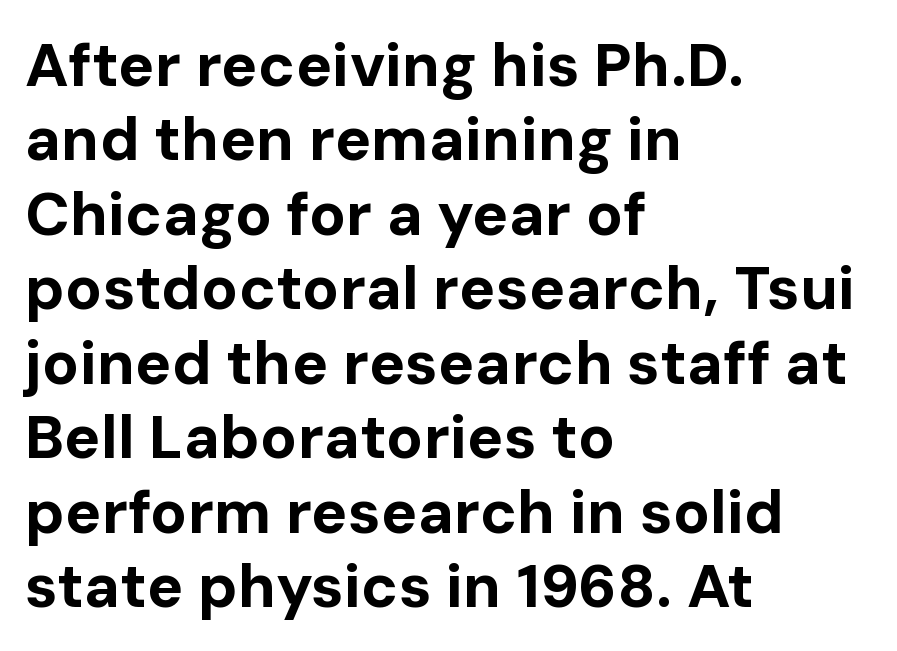
{"serif": "no", "italic": "no", "bold": "yes", "weight": "bold", "width": "normal", "stroke_contrast": "low", "x_height": "medium", "monospaced": "no", "underline": "no", "align": "left", "line_spacing_ratio": 1.22, "letter_spacing": "normal", "letter_spacing_em": 0.0, "glyph_px": 61}
